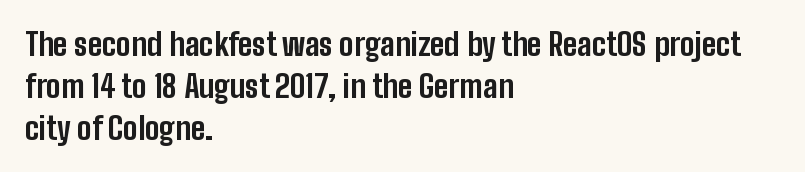
Is the block centered? No — it sits flush against the left margin. Here the designer chose a conventional face with non-uniform glyph widths. Typographically, this falls in the sans-serif category. Anything drawn beneath the words? Only blank space.
